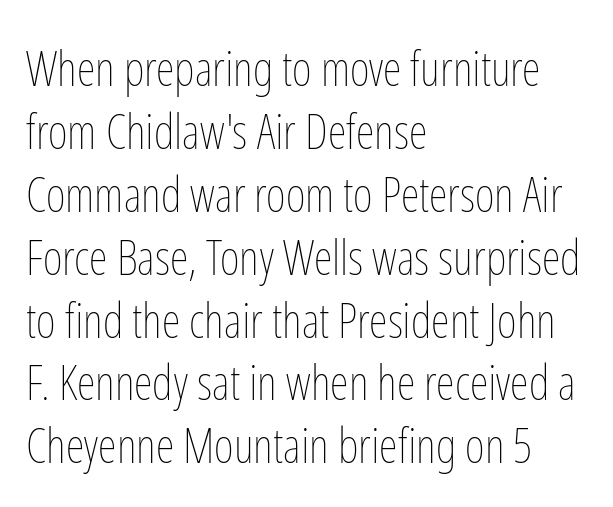
{"italic": "no", "bold": "no", "weight": "thin", "width": "condensed", "stroke_contrast": "low", "x_height": "medium", "monospaced": "no", "underline": "no", "align": "left", "line_spacing": "normal", "line_spacing_ratio": 1.31, "letter_spacing": "normal", "letter_spacing_em": 0.0, "glyph_px": 48}
